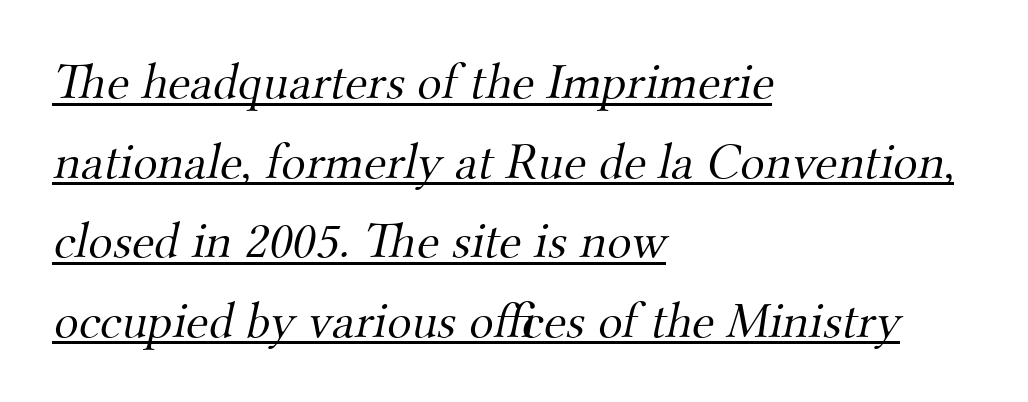
The letterforms sit at book weight or below. The rendering keeps characters at their native spacing. What's the leading like? Ordinary, nothing unusual. Serifs: yes, visible at the terminals of the letterforms. The glyphs are accompanied by a horizontal stroke just below them.
